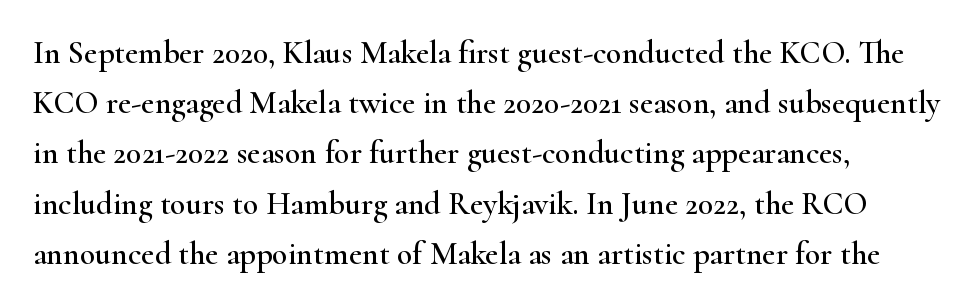
{"serif": "yes", "italic": "no", "width": "wide", "stroke_contrast": "high", "x_height": "small", "monospaced": "no", "underline": "no", "align": "left", "line_spacing": "normal", "line_spacing_ratio": 1.57, "letter_spacing": "normal", "letter_spacing_em": 0.0, "glyph_px": 32}
